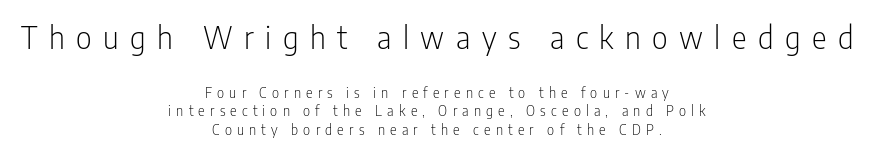
In terms of posture, this sample is upright. The line-height multiplier appears to be the usual default. The face used here is rendered with a markedly widened letterfit. This is sans-serif lettering, the kind often seen on screens and signage. Unmarked baselines from the first word to the last. Proportional: the letters do not fall into vertical columns.
